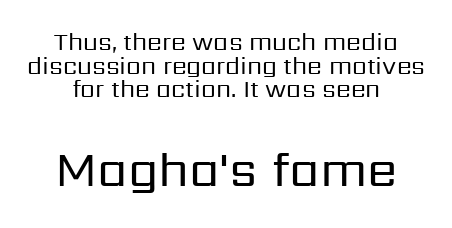
{"serif": "no", "italic": "no", "bold": "no", "weight": "regular", "width": "normal", "stroke_contrast": "low", "x_height": "medium", "monospaced": "no", "underline": "no", "align": "center", "line_spacing": "tight", "line_spacing_ratio": 0.98, "letter_spacing": "normal", "letter_spacing_em": 0.0, "larger_block": "second", "size_ratio": 2.04, "glyph_px": 49}
